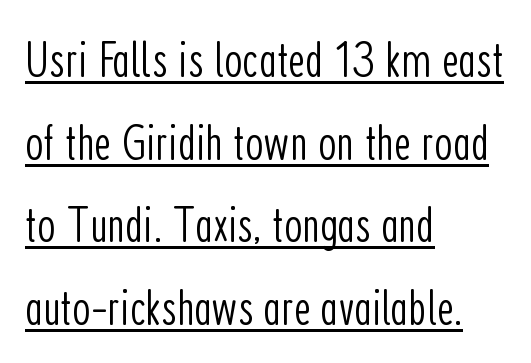
Q: Is the text bold? A: No.
Q: Is the text italic (slanted)? A: No, it is upright.
Q: Is the typeface a serif or a sans-serif typeface? A: Sans-serif.
Q: Is the text underlined? A: Yes.
Q: How is the paragraph aligned? A: Left-aligned.
Q: Is the spacing between letters normal or unusually wide? A: Normal.
Q: Is the spacing between lines tight, normal or loose? A: Normal.
Q: Width (condensed, normal, or wide)? A: Condensed.
Q: Stroke contrast? A: Low.
Q: x-height? A: Medium.
Q: Monospaced? A: No.
